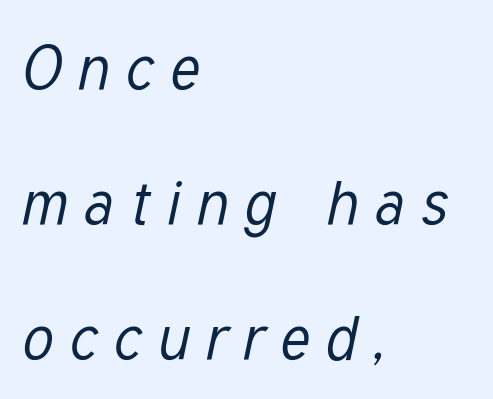
Regarding leading, the lines here are spaced well apart. Each word looks stretched out because of the extra space between its letters. The cut favours lightness, reaching ordinary text weight at its darkest. The rendering uses natural spacing where letterforms have individual widths.
